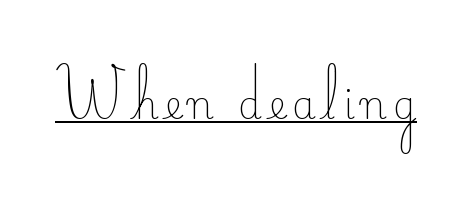
{"serif": "yes", "italic": "no", "bold": "no", "weight": "light", "width": "normal", "stroke_contrast": "low", "x_height": "small", "monospaced": "no", "underline": "yes", "glyph_px": 38}
